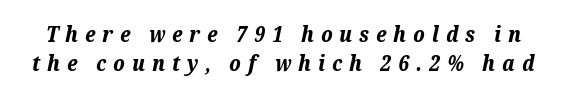
The image shows 21 px bold type, italic (leaning right); set normal line spacing (1.4x), unusually wide letter spacing (+0.33 em), not underlined.
